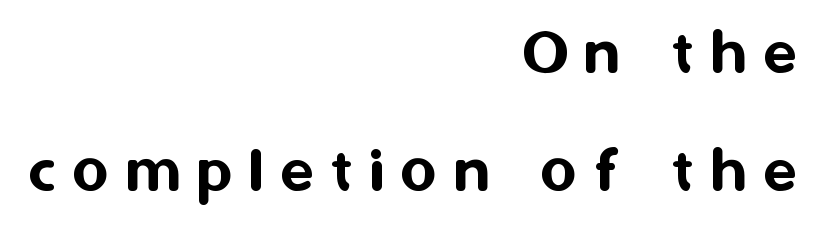
Q: Is the text italic (slanted)? A: No, it is upright.
Q: Is the typeface a serif or a sans-serif typeface? A: Sans-serif.
Q: Is the text underlined? A: No.
Q: How is the paragraph aligned? A: Right-aligned.
Q: Is the spacing between letters normal or unusually wide? A: Unusually wide.
Q: Width (condensed, normal, or wide)? A: Normal.
Q: Stroke contrast? A: Medium.
Q: x-height? A: Medium.
Q: Monospaced? A: No.
